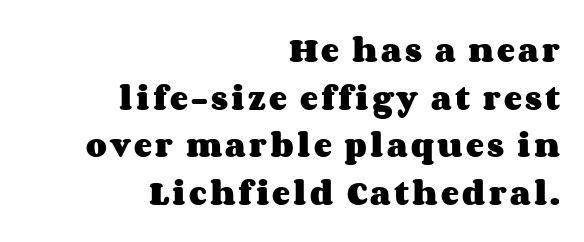
{"italic": "no", "bold": "yes", "underline": "no", "align": "right", "line_spacing_ratio": 1.76, "glyph_px": 27}
